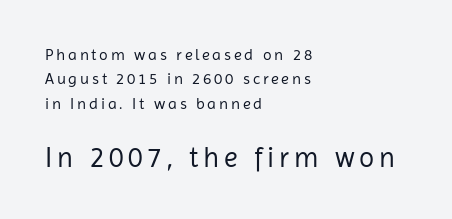
Q: Is the text bold? A: No.
Q: Is the text italic (slanted)? A: No, it is upright.
Q: Is the typeface a serif or a sans-serif typeface? A: Sans-serif.
Q: Is the text underlined? A: No.
Q: How is the paragraph aligned? A: Left-aligned.
Q: Is the spacing between lines tight, normal or loose? A: Normal.
Q: Which block of text is set in a larger size, the first (top) or the second (bottom)? A: The second (bottom) one.
Q: Width (condensed, normal, or wide)? A: Normal.
Q: Stroke contrast? A: Low.
Q: x-height? A: Medium.
Q: Monospaced? A: No.
